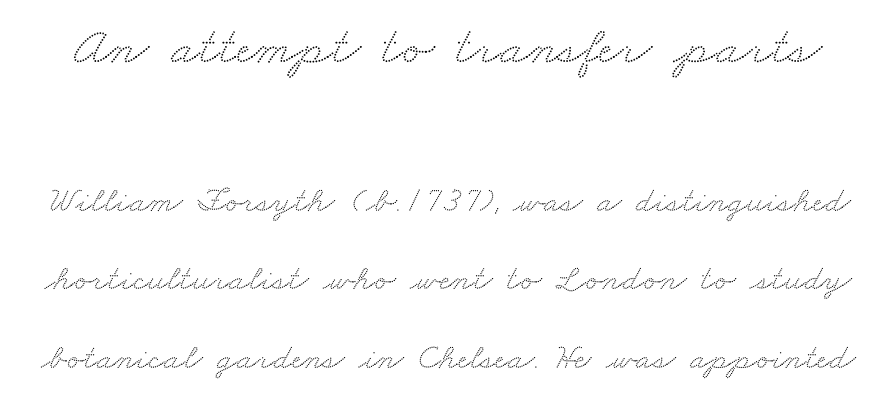
The image shows 54 px wide serif type; set loose line spacing (2.18x), normal letter spacing, not underlined; the first (top) block is 1.5x larger; medium stroke contrast and a small x-height.
